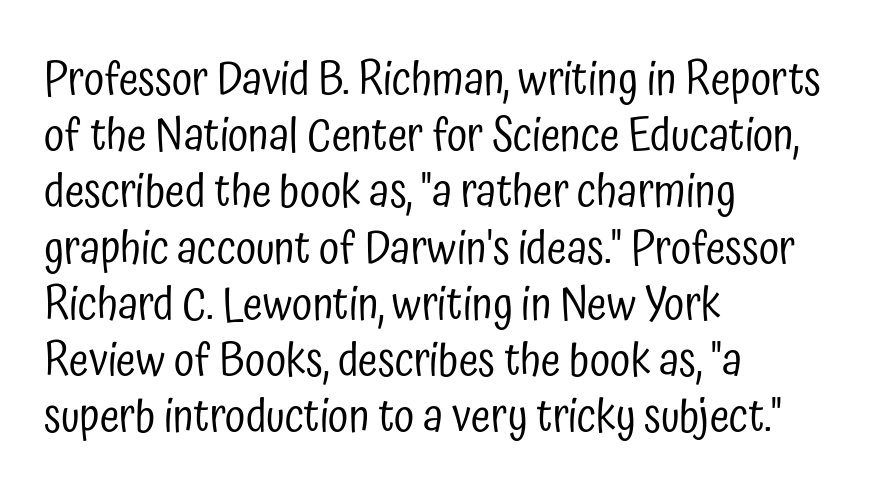
{"serif": "no", "italic": "no", "bold": "no", "weight": "regular", "width": "condensed", "stroke_contrast": "low", "x_height": "medium", "monospaced": "no", "underline": "no", "align": "left", "line_spacing": "normal", "line_spacing_ratio": 1.25, "letter_spacing": "normal", "letter_spacing_em": 0.0, "glyph_px": 45}
